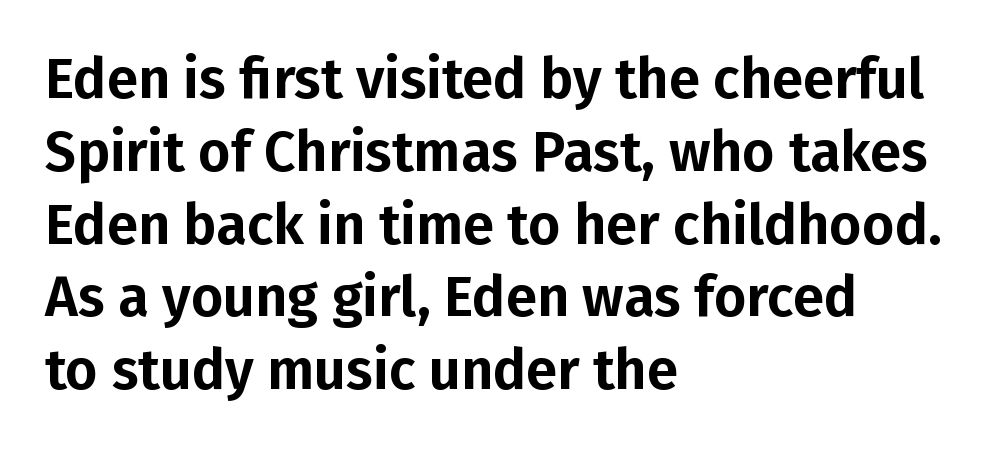
The image shows 56 px sans-serif type, upright; set left-aligned, normal line spacing (1.3x), normal letter spacing, not underlined; low stroke contrast and a medium x-height.
